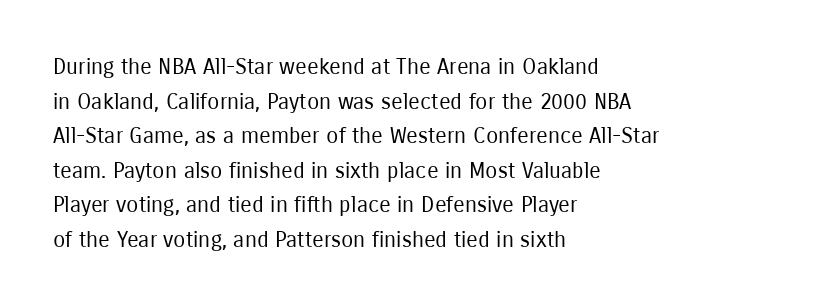
Q: Is the text bold? A: No.
Q: Is the text italic (slanted)? A: No, it is upright.
Q: Is the text underlined? A: No.
Q: How is the paragraph aligned? A: Left-aligned.
Q: Is the spacing between letters normal or unusually wide? A: Normal.
Q: Is the spacing between lines tight, normal or loose? A: Normal.
